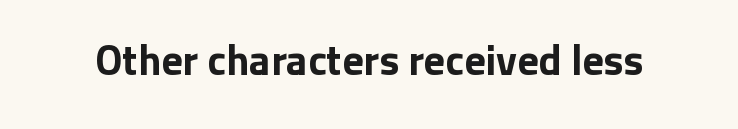
Clear beneath every line of the passage. What kind of face is this? One without serifs — a sans. Is the type bold? Yes — the strokes are clearly thick and heavy. Think of a printed novel: that variable character pitch is what you see here. The specimen reads as upright at a glance.
